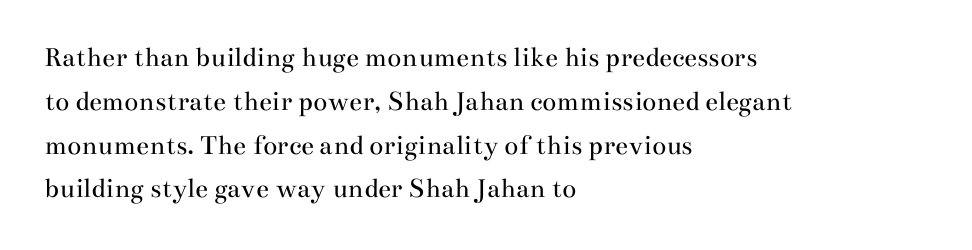
Glyph-to-glyph distance matches everyday printed text. The strokes carry an ordinary text weight at most. You could not count columns in this text — the font is proportionally spaced. Just letters on the line, the space beneath them empty. Ordinary non-slanted type is in use.
